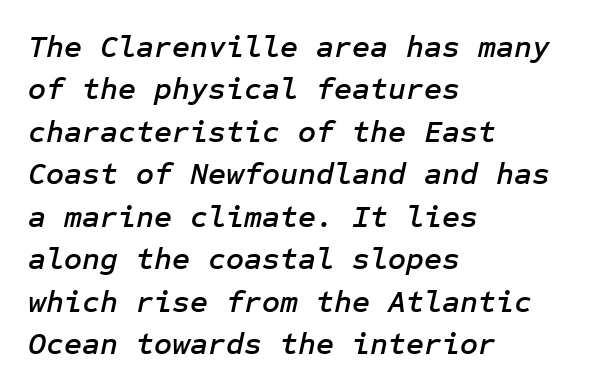
The line-height multiplier appears to be the usual default. These lines keep a tight, regular rhythm from letter to letter. The glyphs are unaccompanied by any horizontal stroke below them. The text carries the slant typical of an italic or oblique font.
